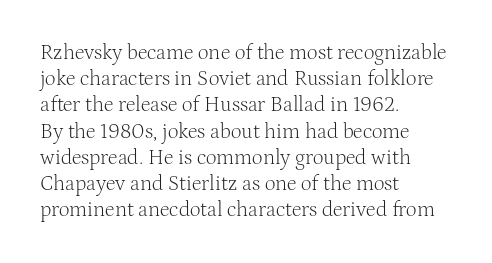
Does extra space separate the letters? No, they use regular spacing. Layout note: lines flush left. The area under the type is left untouched. This reads as an unemphasized weight, regular at the heaviest. This is roman type, the default non-slanted kind. Vertical spacing — default.
